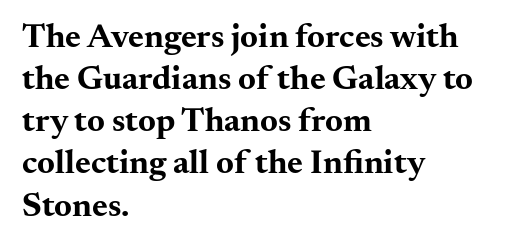
The image shows 34 px bold, wide serif type, upright; set left-aligned, line spacing 1.24x, normal letter spacing, not underlined; medium stroke contrast and a small x-height.
